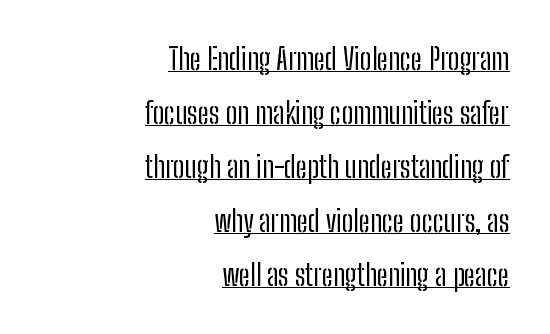
Q: Is the text bold? A: No.
Q: Is the text italic (slanted)? A: No, it is upright.
Q: Is the typeface a serif or a sans-serif typeface? A: Sans-serif.
Q: Is the text underlined? A: Yes.
Q: How is the paragraph aligned? A: Right-aligned.
Q: Is the spacing between letters normal or unusually wide? A: Normal.
Q: Width (condensed, normal, or wide)? A: Condensed.
Q: Stroke contrast? A: Low.
Q: x-height? A: Medium.
Q: Monospaced? A: No.
